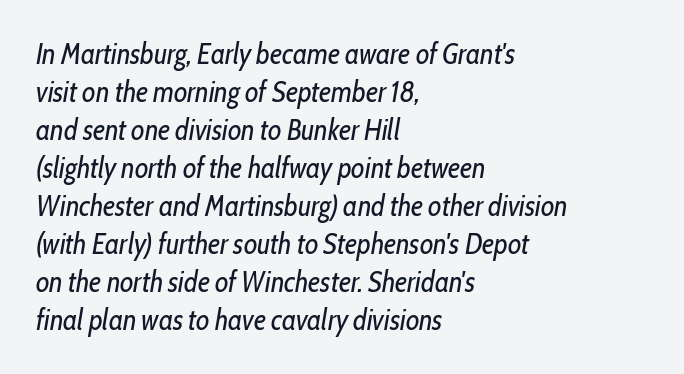
{"italic": "yes", "lean": "right", "slant_degrees": 10, "bold": "no", "weight": "regular", "width": "condensed", "stroke_contrast": "low", "x_height": "medium", "monospaced": "no", "underline": "no", "align": "left", "line_spacing": "normal", "line_spacing_ratio": 1.31, "letter_spacing": "normal", "letter_spacing_em": 0.0, "glyph_px": 29}
